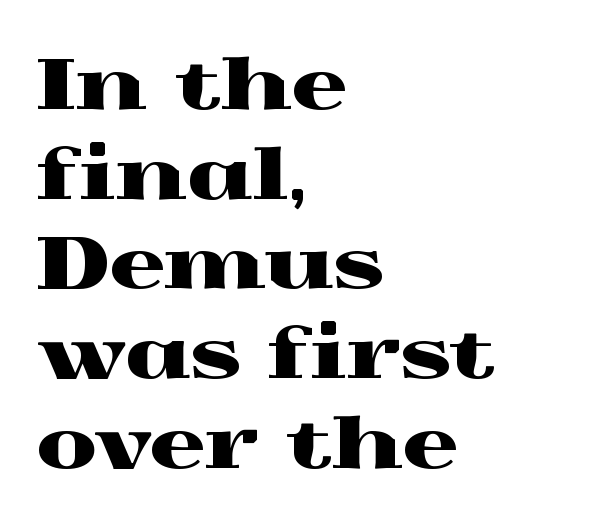
The image shows 69 px wide serif type, upright; set left-aligned, normal line spacing (1.3x), normal letter spacing, not underlined; a medium x-height.
